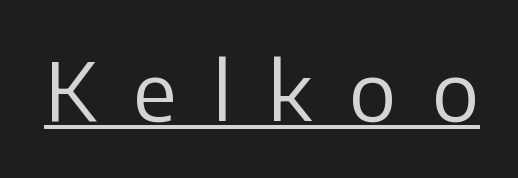
A sans-serif font was chosen for this passage. This sample uses an upright cut, with every glyph sitting square on the baseline. Spacing verdict: proportional, widths tailored to each character. The specimen includes a rule beneath the text block's lines. No heavy texture on the line: the type isn't bold.
